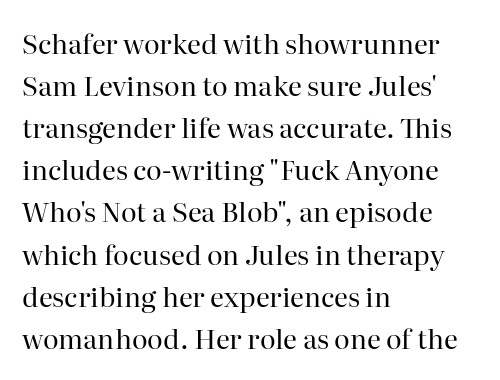
Q: Is the text bold? A: No.
Q: Is the text italic (slanted)? A: No, it is upright.
Q: Is the text underlined? A: No.
Q: How is the paragraph aligned? A: Left-aligned.
Q: Is the spacing between letters normal or unusually wide? A: Normal.
Q: Is the spacing between lines tight, normal or loose? A: Normal.
